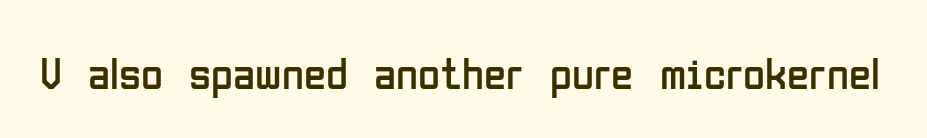
Bold? No — there's no thickening of the strokes. Decoration check: the copy has no underline. Looks like regular typesetting: each glyph gets only the width it needs. Words appear dense and cohesive because spacing is normal. The rendering shows plain stroke endings on the letterforms — a sans-serif design.
